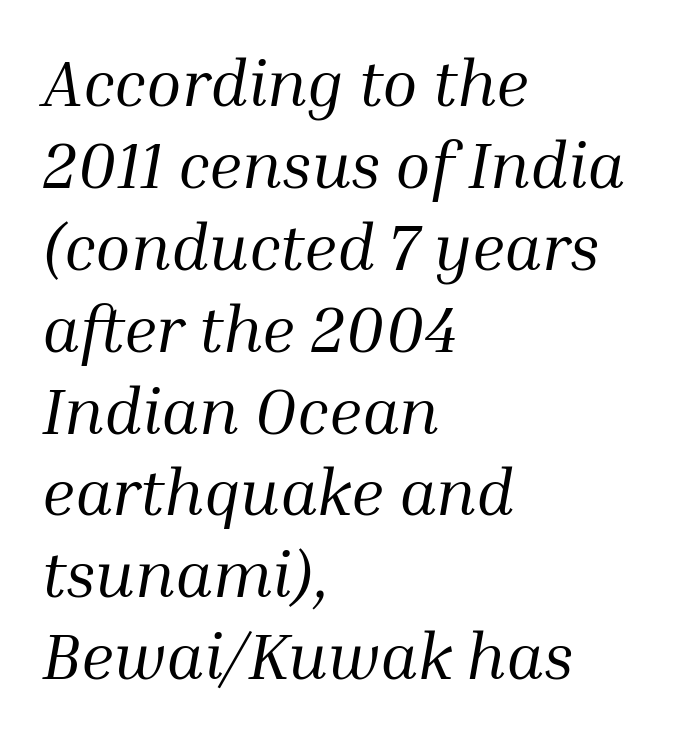
Q: Is the text bold? A: No.
Q: Is the text italic (slanted)? A: Yes, it leans right by about 10 degrees.
Q: Is the typeface a serif or a sans-serif typeface? A: Serif.
Q: Is the text underlined? A: No.
Q: How is the paragraph aligned? A: Left-aligned.
Q: Is the spacing between letters normal or unusually wide? A: Normal.
Q: Is the spacing between lines tight, normal or loose? A: Normal.
Q: Width (condensed, normal, or wide)? A: Normal.
Q: Stroke contrast? A: Medium.
Q: x-height? A: Medium.
Q: Monospaced? A: No.
